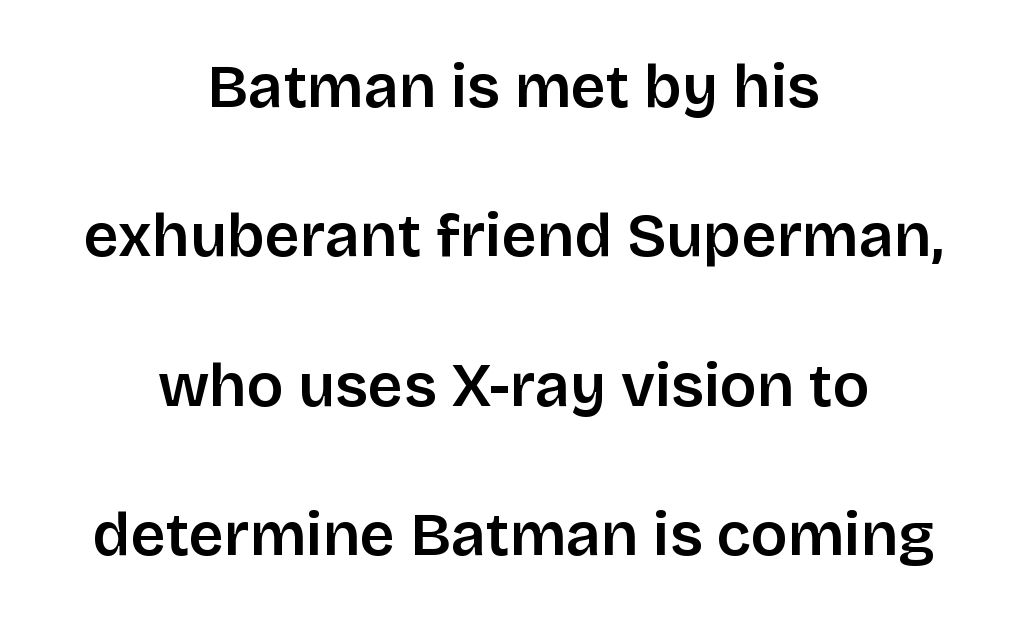
Q: Is the text bold? A: Semi-bold.
Q: Is the text italic (slanted)? A: No, it is upright.
Q: Is the typeface a serif or a sans-serif typeface? A: Sans-serif.
Q: Is the text underlined? A: No.
Q: How is the paragraph aligned? A: Centered.
Q: Is the spacing between letters normal or unusually wide? A: Normal.
Q: Is the spacing between lines tight, normal or loose? A: Loose.
Q: Width (condensed, normal, or wide)? A: Normal.
Q: Stroke contrast? A: Low.
Q: x-height? A: Large.
Q: Monospaced? A: No.
